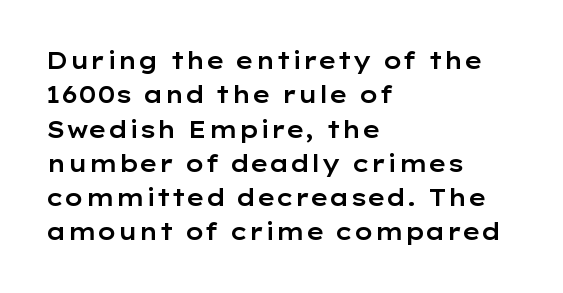
{"italic": "no", "underline": "no", "align": "left", "line_spacing": "normal", "line_spacing_ratio": 1.49, "letter_spacing": "normal", "letter_spacing_em": 0.0, "glyph_px": 23}
